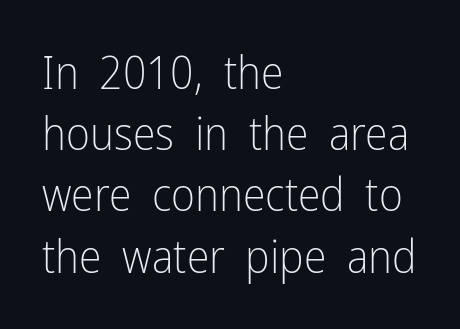
The image shows 46 px light, condensed sans-serif type, upright; set left-aligned, normal line spacing (1.33x), normal letter spacing, not underlined; low stroke contrast and a medium x-height.
